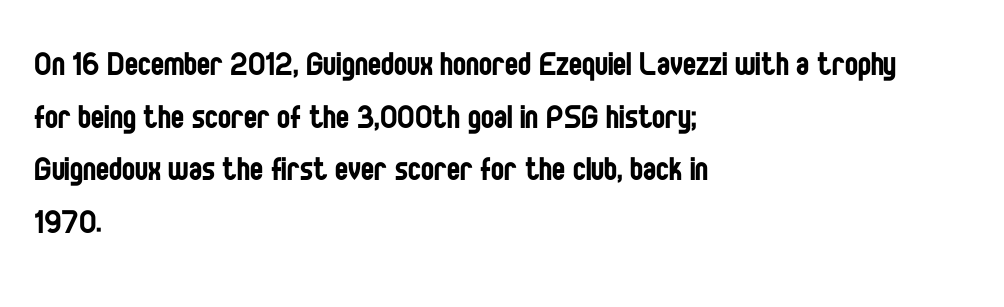
Q: Is the text bold? A: No.
Q: Is the text italic (slanted)? A: No, it is upright.
Q: Is the typeface a serif or a sans-serif typeface? A: Sans-serif.
Q: Is the text underlined? A: No.
Q: How is the paragraph aligned? A: Left-aligned.
Q: Is the spacing between letters normal or unusually wide? A: Normal.
Q: Is the spacing between lines tight, normal or loose? A: Normal.
Q: Width (condensed, normal, or wide)? A: Condensed.
Q: Stroke contrast? A: Low.
Q: x-height? A: Large.
Q: Monospaced? A: No.
